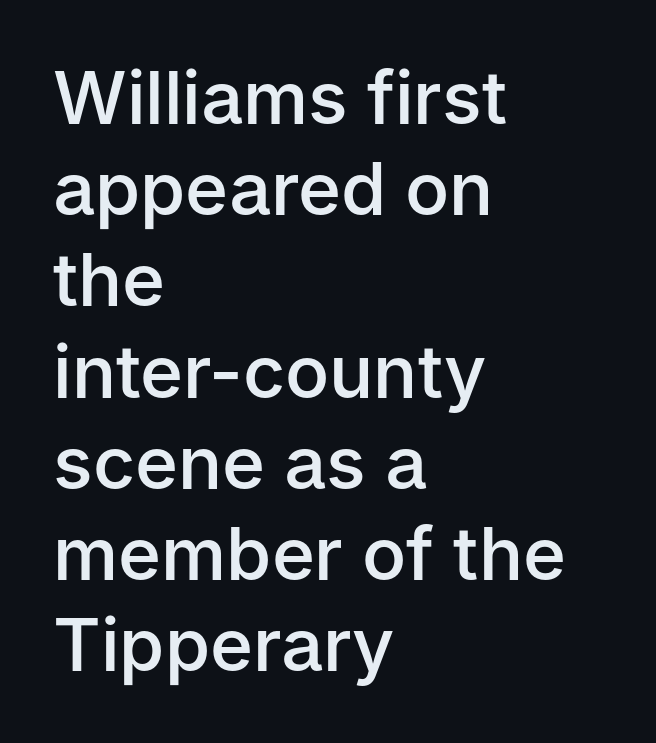
Q: Is the text bold? A: Semi-bold.
Q: Is the text italic (slanted)? A: No, it is upright.
Q: Is the typeface a serif or a sans-serif typeface? A: Sans-serif.
Q: Is the text underlined? A: No.
Q: How is the paragraph aligned? A: Left-aligned.
Q: Is the spacing between letters normal or unusually wide? A: Normal.
Q: Is the spacing between lines tight, normal or loose? A: Normal.
Q: Width (condensed, normal, or wide)? A: Normal.
Q: Stroke contrast? A: Low.
Q: x-height? A: Medium.
Q: Monospaced? A: No.
